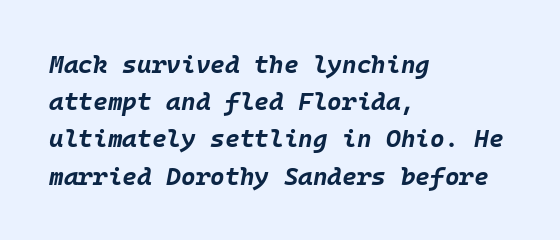
The image shows 25 px bold type, italic (leaning right); set left-aligned, normal line spacing (1.49x), normal letter spacing, not underlined.
